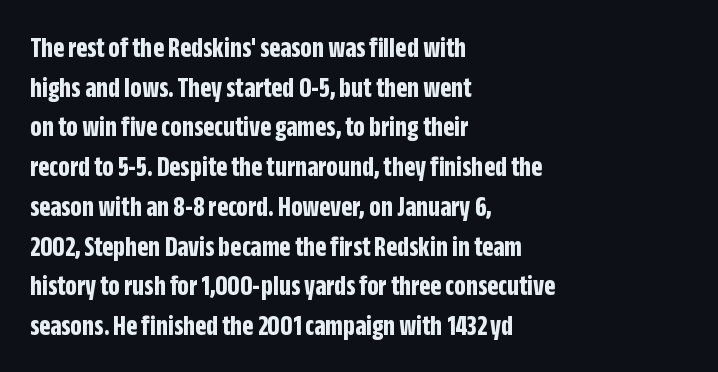
The image shows 29 px bold, condensed sans-serif type, upright; set left-aligned, normal line spacing (1.37x), normal letter spacing, not underlined; low stroke contrast and a large x-height.
